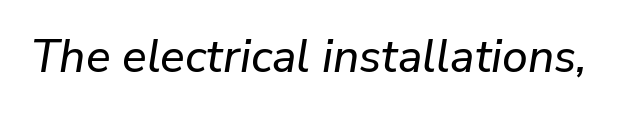
The image shows 46 px text type, italic (leaning right); set normal letter spacing, not underlined; low stroke contrast and a medium x-height.
